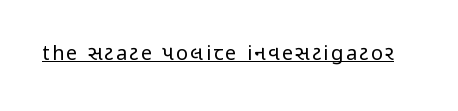
The image shows 20 px text type, upright; set underlined.
